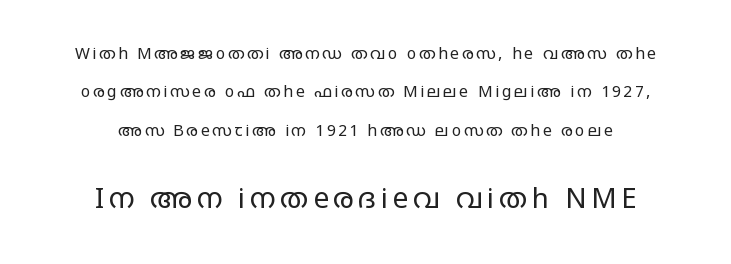
{"serif": "no", "italic": "no", "bold": "no", "weight": "regular", "width": "wide", "stroke_contrast": "low", "x_height": "large", "monospaced": "no", "underline": "no", "align": "center", "line_spacing": "loose", "line_spacing_ratio": 2.4, "larger_block": "second", "size_ratio": 1.75, "glyph_px": 28}
